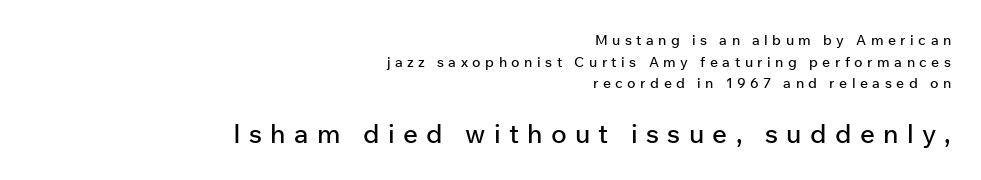
{"italic": "no", "underline": "no", "align": "right", "line_spacing": "normal", "line_spacing_ratio": 1.55, "letter_spacing": "wide", "letter_spacing_em": 0.32, "larger_block": "second", "size_ratio": 1.86, "glyph_px": 26}
